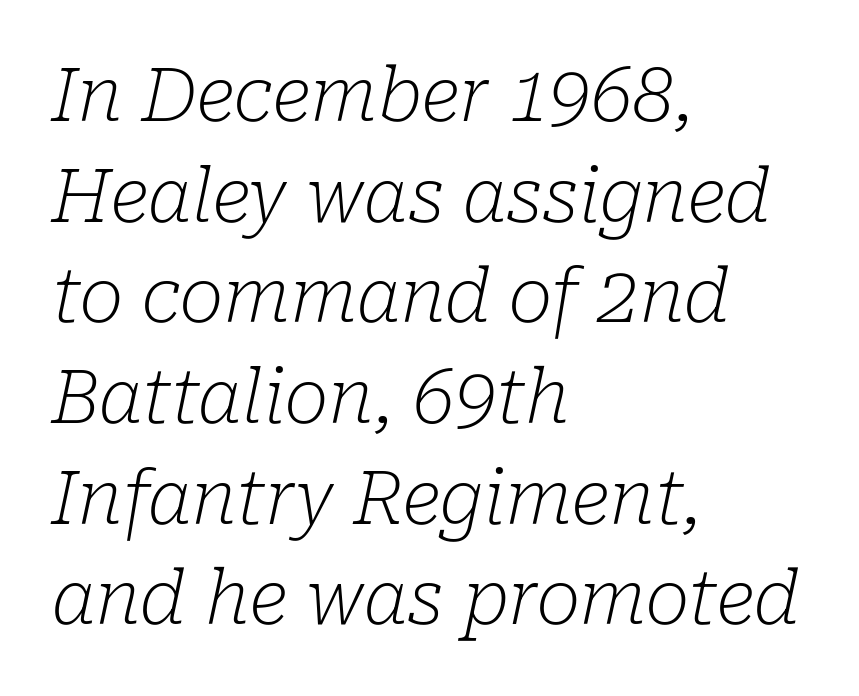
Q: Is the text bold? A: No.
Q: Is the text italic (slanted)? A: Yes, it leans right by about 10 degrees.
Q: Is the typeface a serif or a sans-serif typeface? A: Serif.
Q: Is the text underlined? A: No.
Q: How is the paragraph aligned? A: Left-aligned.
Q: Is the spacing between letters normal or unusually wide? A: Normal.
Q: Is the spacing between lines tight, normal or loose? A: Normal.
Q: Width (condensed, normal, or wide)? A: Normal.
Q: Stroke contrast? A: Low.
Q: x-height? A: Medium.
Q: Monospaced? A: No.
